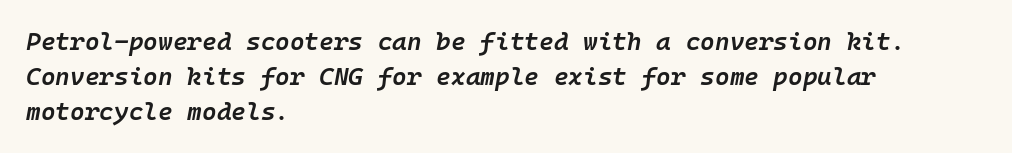
The image shows 25 px text type, italic (leaning right); set left-aligned, normal line spacing (1.41x), normal letter spacing, not underlined.
